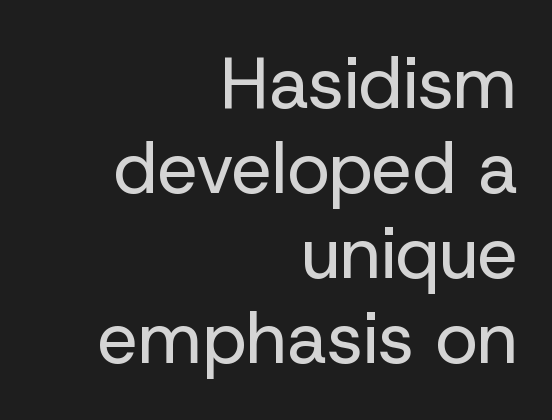
{"serif": "no", "italic": "no", "bold": "no", "weight": "regular", "width": "normal", "stroke_contrast": "low", "x_height": "medium", "monospaced": "no", "underline": "no", "align": "right", "line_spacing_ratio": 1.18, "letter_spacing": "normal", "letter_spacing_em": 0.0, "glyph_px": 72}
